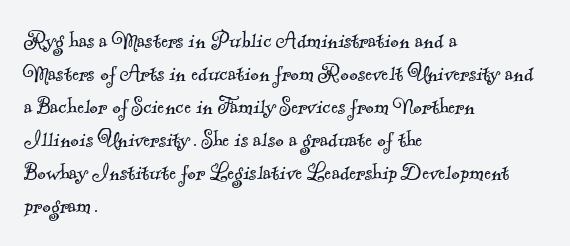
The image shows 26 px text type; set left-aligned, normal line spacing (1.27x), normal letter spacing, not underlined.
